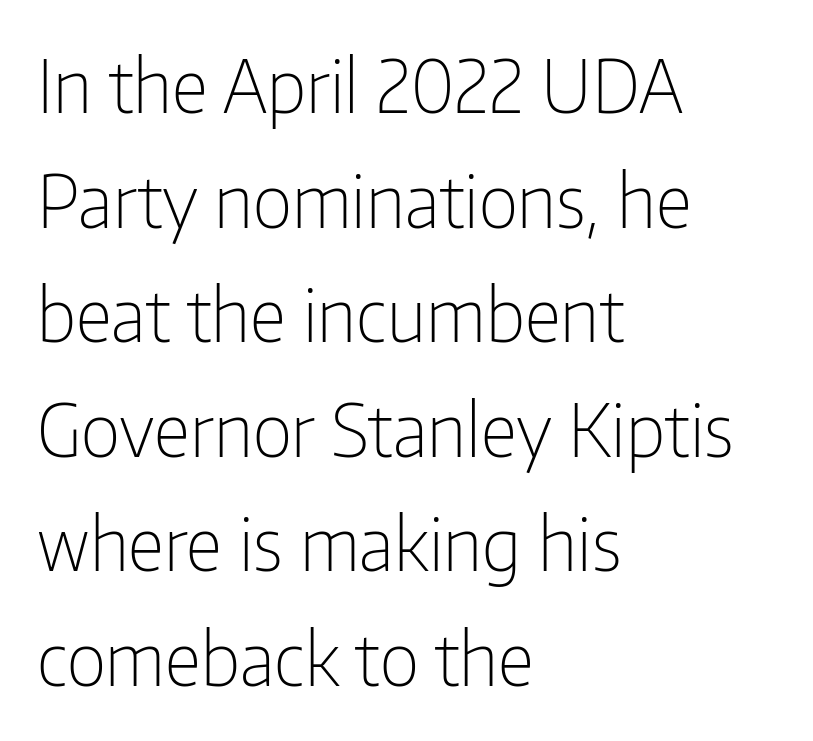
{"serif": "no", "italic": "no", "bold": "no", "weight": "light", "width": "condensed", "stroke_contrast": "low", "x_height": "medium", "monospaced": "no", "underline": "no", "align": "left", "line_spacing": "normal", "line_spacing_ratio": 1.57, "letter_spacing": "normal", "letter_spacing_em": 0.0, "glyph_px": 73}
